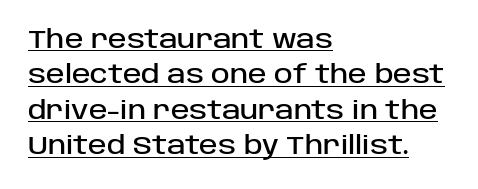
The image shows 25 px text type, upright; set left-aligned, normal line spacing (1.42x), normal letter spacing, underlined.
